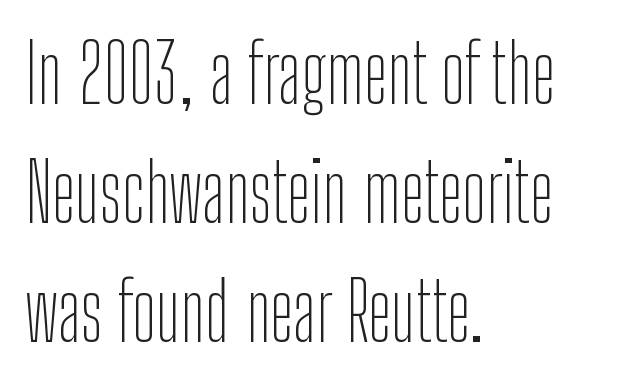
Grotesque or geometric, the face here clearly has no serifs. Any mark beneath the type? The region is blank. When letters stand straight like this, we call the style roman or upright. Typeset ragged right — the left edge is the straight one.
